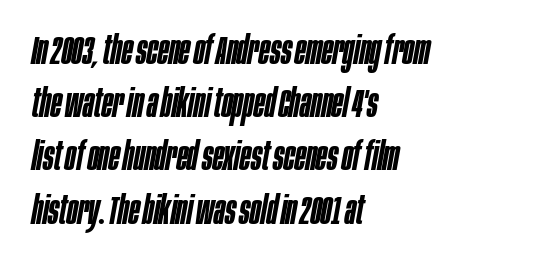
{"italic": "yes", "lean": "right", "slant_degrees": 10, "bold": "semi", "weight": "semibold", "width": "condensed", "stroke_contrast": "low", "x_height": "large", "monospaced": "no", "underline": "no", "align": "left", "line_spacing": "normal", "line_spacing_ratio": 1.33, "letter_spacing": "normal", "letter_spacing_em": 0.0, "glyph_px": 40}
